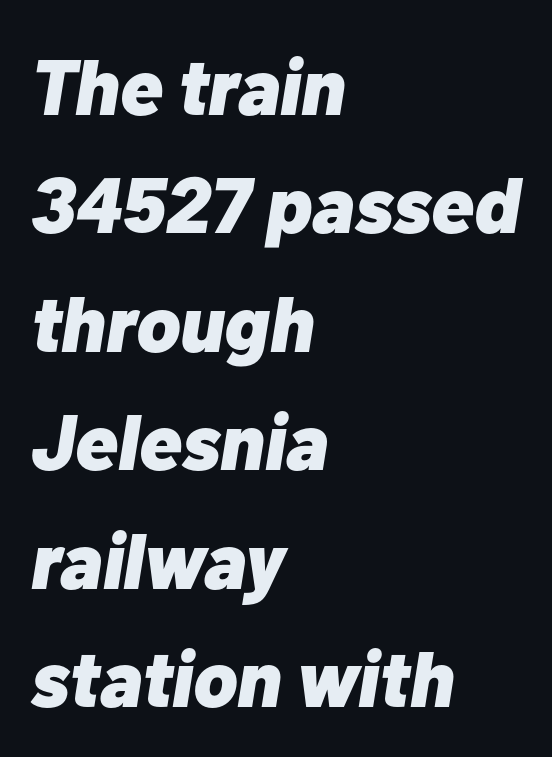
{"italic": "yes", "lean": "right", "slant_degrees": 10, "bold": "yes", "weight": "heavy", "width": "normal", "stroke_contrast": "low", "x_height": "medium", "monospaced": "no", "underline": "no", "align": "left", "line_spacing": "normal", "line_spacing_ratio": 1.5, "letter_spacing": "normal", "letter_spacing_em": 0.0, "glyph_px": 79}
